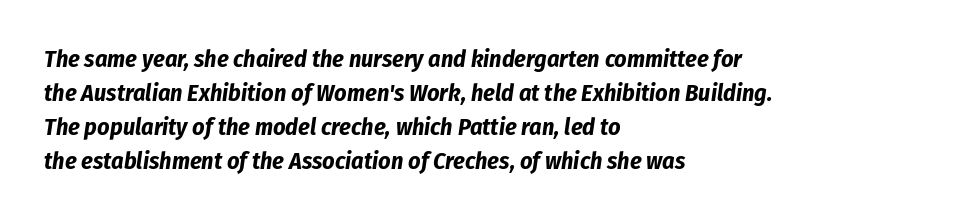
In terms of leading, this rendering sits right in the middle. Short and long lines alike share a common starting point at left. Summary of weight: heavy, a full bold. Check the space under the baseline: it is left empty. In terms of letterspacing, this is plain default setting.
